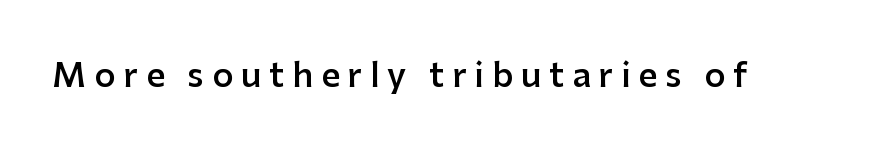
{"serif": "no", "italic": "no", "bold": "semi", "weight": "semibold", "width": "normal", "stroke_contrast": "low", "x_height": "medium", "monospaced": "no", "underline": "no", "letter_spacing": "wide", "letter_spacing_em": 0.24, "glyph_px": 33}
